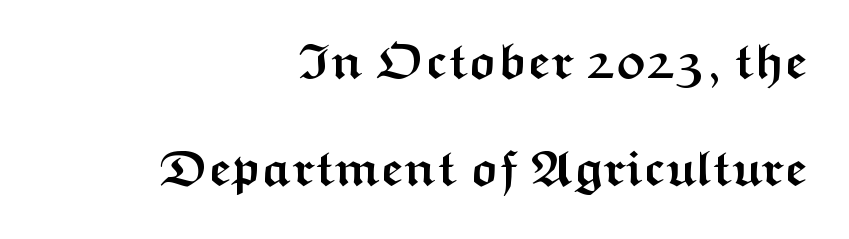
You'd pick this weight for a headline — it's a proper bold. A typesetter would label this face a sans. The letters advance in unequal steps, a hallmark of proportional type. Each line ends at the same right margin while the left side varies. Tracking value appears to be zero — textbook default spacing. Italic? Not at all — the glyphs are vertical.
